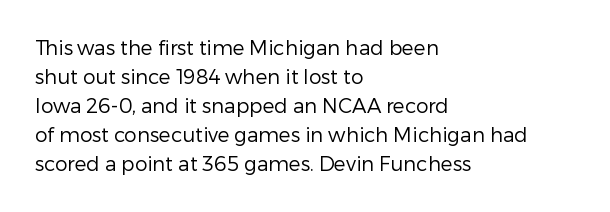
The image shows 20 px text type, upright; set left-aligned, normal line spacing (1.45x), normal letter spacing, not underlined.
